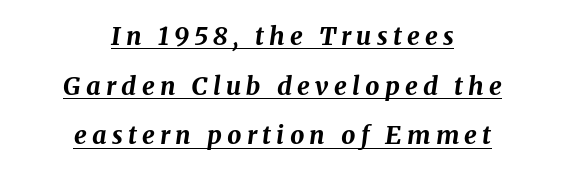
Q: Is the text bold? A: Yes.
Q: Is the text italic (slanted)? A: Yes, it leans right by about 8 degrees.
Q: Is the text underlined? A: Yes.
Q: How is the paragraph aligned? A: Centered.
Q: Is the spacing between letters normal or unusually wide? A: Unusually wide.
Q: Is the spacing between lines tight, normal or loose? A: Loose.
